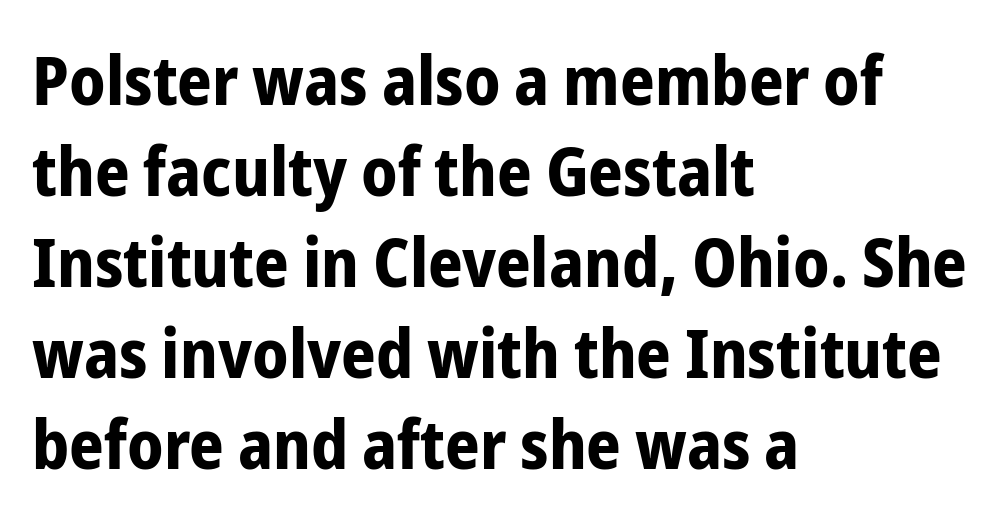
{"serif": "no", "italic": "no", "bold": "yes", "weight": "bold", "width": "condensed", "stroke_contrast": "low", "x_height": "medium", "monospaced": "no", "underline": "no", "align": "left", "line_spacing": "normal", "line_spacing_ratio": 1.34, "letter_spacing": "normal", "letter_spacing_em": 0.0, "glyph_px": 68}
